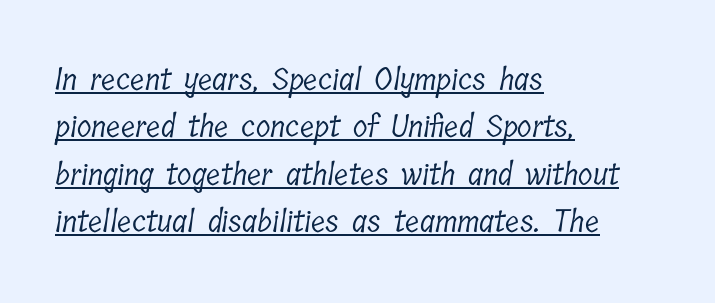
Examine the stroke ends and you'll spot serifs. A typesetter would call this proportional, since set widths differ per character. Every word sits above its own underline. No chunkiness to these letters — they're not bold. Line spacing here is normal.
